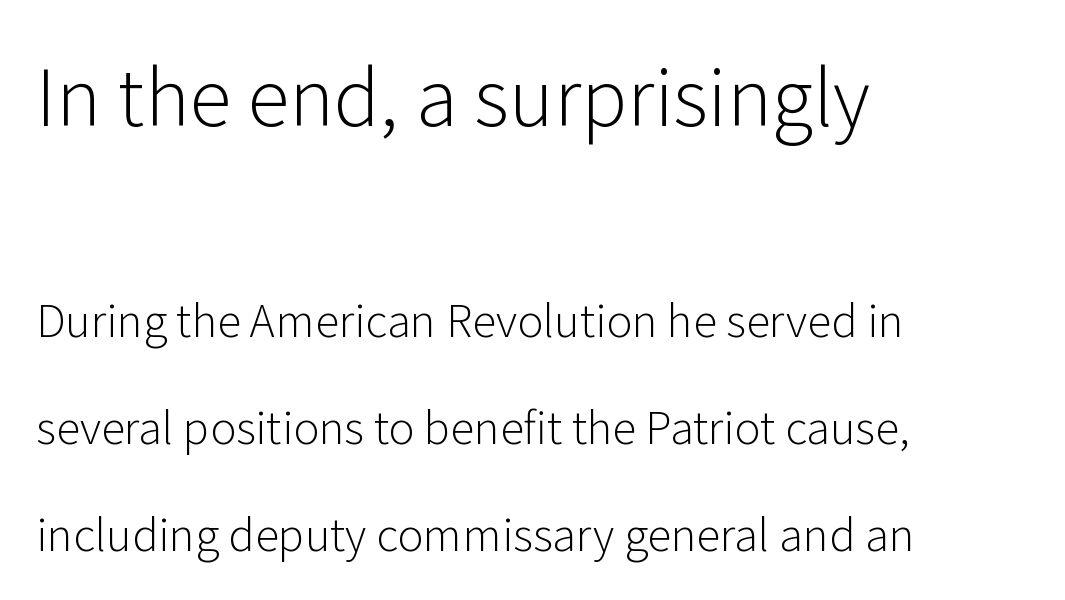
A typesetter would call this leading open, well beyond the default. Decoration check: the copy has no underline. Look at the tracking — it's just the regular setting, nothing added. No chunkiness to these letters — they're not bold. These two chunks differ in scale, with the top chunk taking the larger measure.
